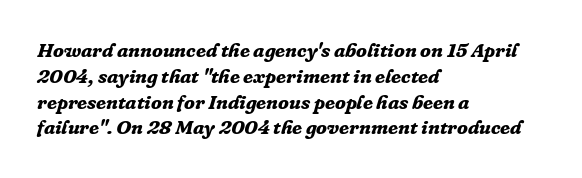
The vertical gap from one line to the next is medium. Each line starts at the same left margin while the right side varies. Italic: yes, the glyphs are oblique. Weight check: bold — yes, fully. Characters follow at the spacing the type designer built in.
